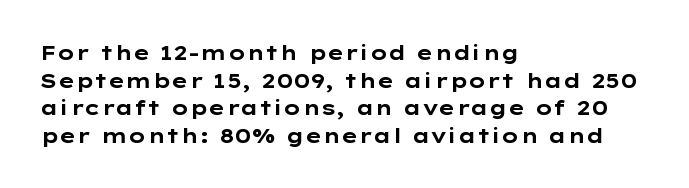
The image shows 20 px bold type, upright; set left-aligned, normal line spacing (1.38x), normal letter spacing, not underlined.
